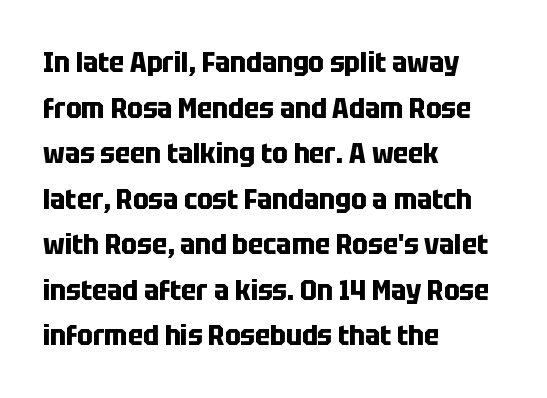
The image shows 29 px bold, condensed sans-serif type, upright; set left-aligned, normal line spacing (1.57x), normal letter spacing, not underlined; low stroke contrast and a large x-height.
